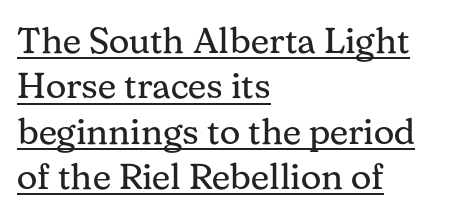
Q: Is the text bold? A: No.
Q: Is the text italic (slanted)? A: No, it is upright.
Q: Is the typeface a serif or a sans-serif typeface? A: Serif.
Q: Is the text underlined? A: Yes.
Q: How is the paragraph aligned? A: Left-aligned.
Q: Is the spacing between letters normal or unusually wide? A: Normal.
Q: Is the spacing between lines tight, normal or loose? A: Normal.
Q: Width (condensed, normal, or wide)? A: Normal.
Q: Stroke contrast? A: Medium.
Q: x-height? A: Medium.
Q: Monospaced? A: No.
